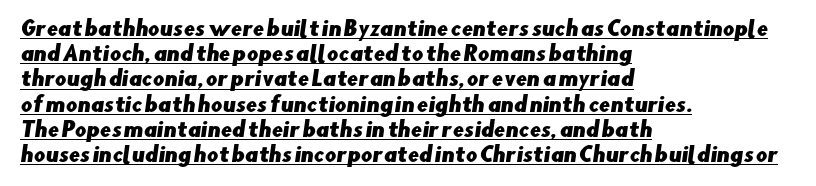
The image shows 20 px text type; set left-aligned, normal line spacing (1.26x), normal letter spacing, underlined.
